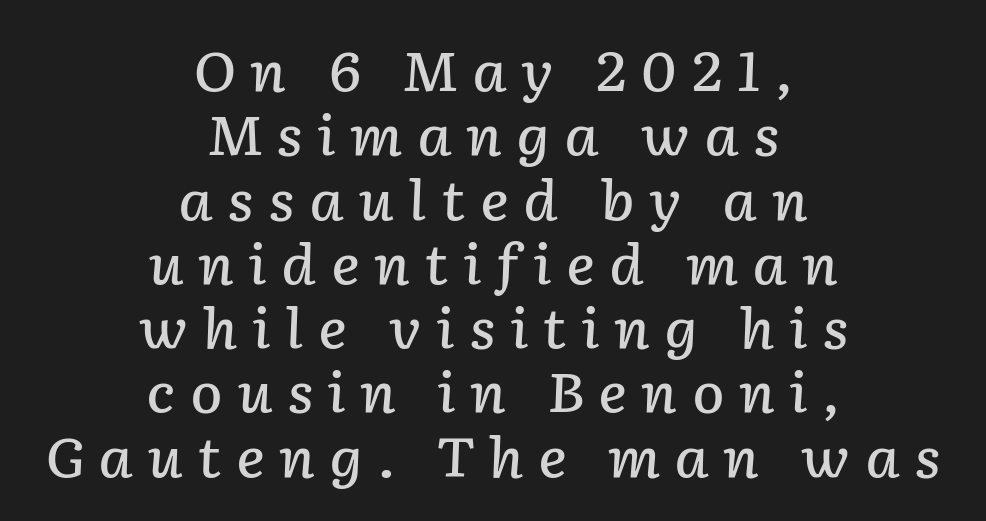
The image shows 54 px semibold type, italic (leaning right); set centered, line spacing 1.19x, unusually wide letter spacing (+0.26 em), not underlined; low stroke contrast and a medium x-height.
